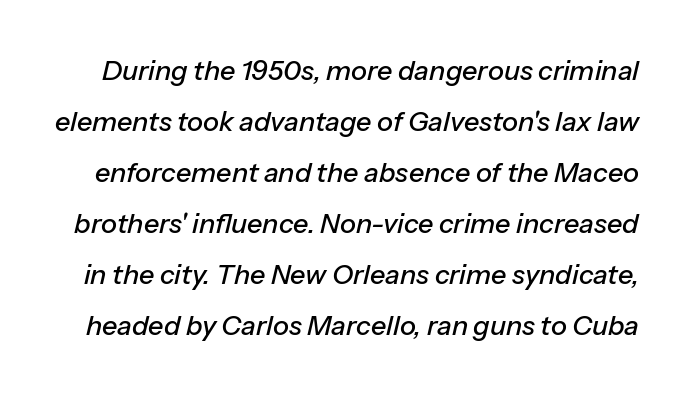
Q: Is the text italic (slanted)? A: Yes, it leans right by about 13 degrees.
Q: Is the text underlined? A: No.
Q: Is the spacing between letters normal or unusually wide? A: Normal.
